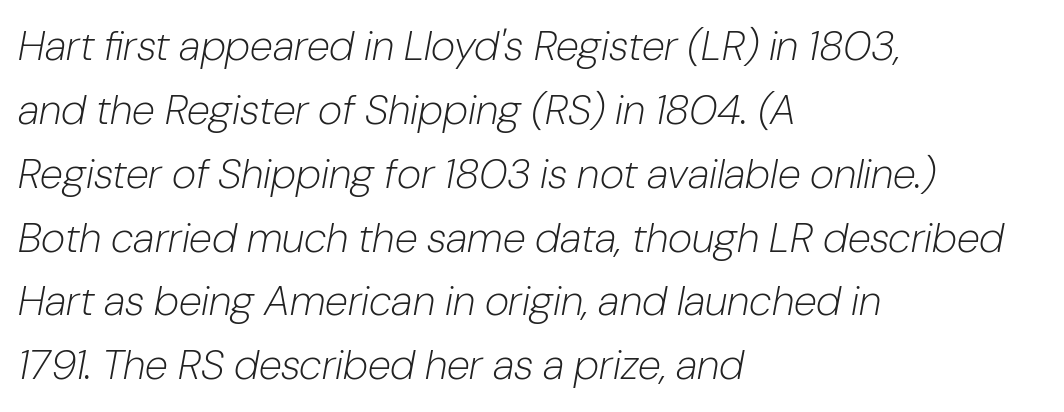
Q: Is the text bold? A: No.
Q: Is the text italic (slanted)? A: Yes, it leans right by about 10 degrees.
Q: Is the text underlined? A: No.
Q: How is the paragraph aligned? A: Left-aligned.
Q: Is the spacing between letters normal or unusually wide? A: Normal.
Q: Is the spacing between lines tight, normal or loose? A: Normal.
Q: Width (condensed, normal, or wide)? A: Normal.
Q: Stroke contrast? A: Low.
Q: x-height? A: Medium.
Q: Monospaced? A: No.
